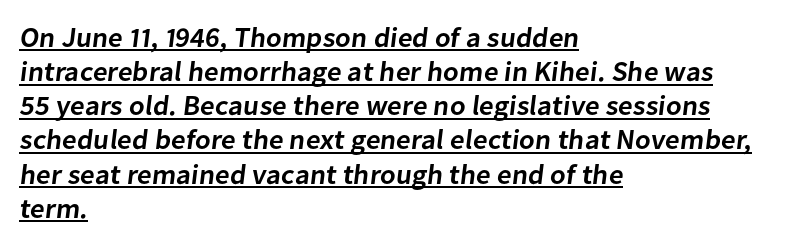
Q: Is the text bold? A: Semi-bold.
Q: Is the typeface a serif or a sans-serif typeface? A: Sans-serif.
Q: Is the text underlined? A: Yes.
Q: How is the paragraph aligned? A: Left-aligned.
Q: Is the spacing between letters normal or unusually wide? A: Normal.
Q: Width (condensed, normal, or wide)? A: Normal.
Q: Stroke contrast? A: Low.
Q: x-height? A: Medium.
Q: Monospaced? A: No.
